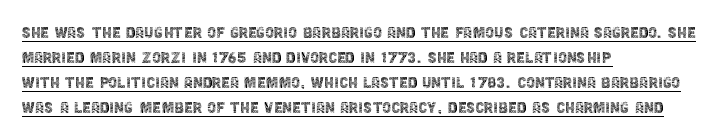
Q: Is the text bold? A: No.
Q: Is the text italic (slanted)? A: No, it is upright.
Q: Is the text underlined? A: Yes.
Q: How is the paragraph aligned? A: Left-aligned.
Q: Is the spacing between letters normal or unusually wide? A: Normal.
Q: Is the spacing between lines tight, normal or loose? A: Normal.
